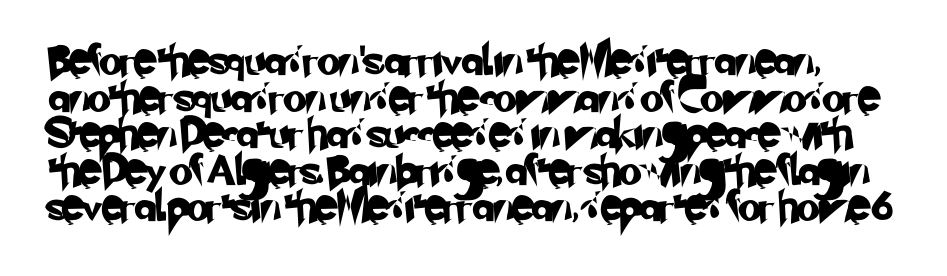
The image shows 30 px sans-serif type; set line spacing 1.22x, normal letter spacing, not underlined; low stroke contrast and a small x-height.
